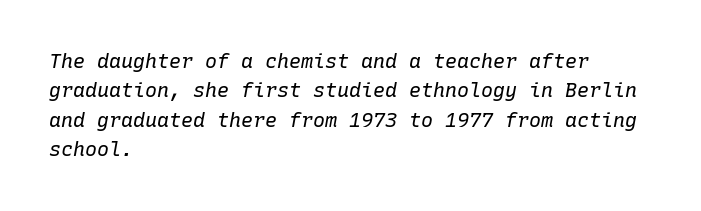
The image shows 20 px text type, italic (leaning right); set left-aligned, normal line spacing (1.47x), normal letter spacing, not underlined.
